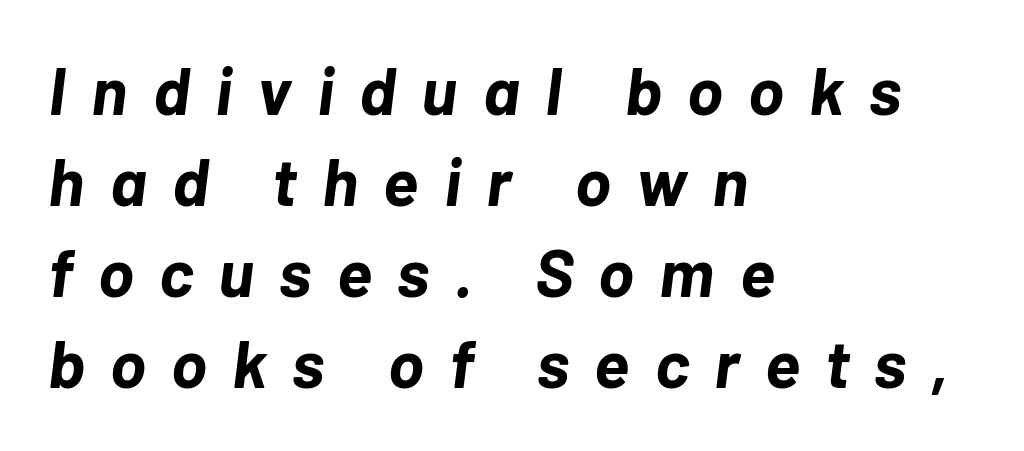
Q: Is the text bold? A: Yes.
Q: Is the text italic (slanted)? A: Yes, it leans right by about 7 degrees.
Q: Is the text underlined? A: No.
Q: How is the paragraph aligned? A: Left-aligned.
Q: Is the spacing between letters normal or unusually wide? A: Unusually wide.
Q: Is the spacing between lines tight, normal or loose? A: Normal.
Q: Width (condensed, normal, or wide)? A: Normal.
Q: Stroke contrast? A: Low.
Q: x-height? A: Medium.
Q: Monospaced? A: No.
